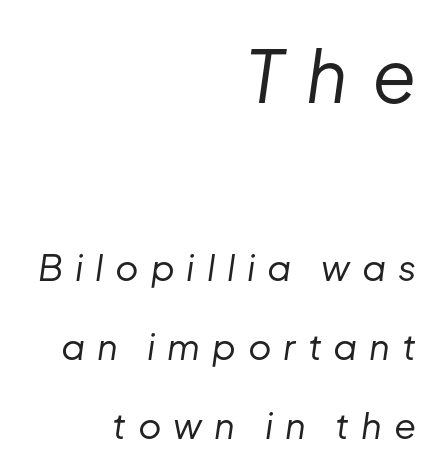
The rag falls on the left side of this text block. No extra ink here — the face is not bold. The block sitting higher on the canvas is the one with enlarged characters. The words here are not underlined. Do the characters align in a grid? No, the font is proportional. The face used here is rendered with a markedly widened letterfit.
